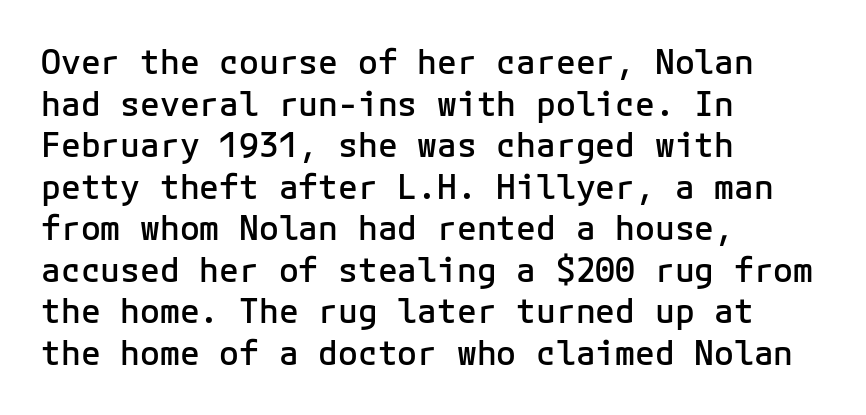
{"serif": "no", "italic": "no", "bold": "semi", "weight": "semibold", "width": "normal", "stroke_contrast": "low", "x_height": "medium", "monospaced": "yes", "underline": "no", "align": "left", "line_spacing": "normal", "line_spacing_ratio": 1.26, "letter_spacing": "normal", "letter_spacing_em": 0.0, "glyph_px": 33}
